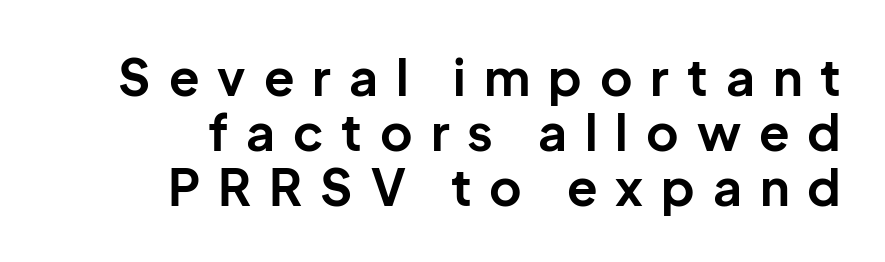
The image shows 50 px bold sans-serif type, upright; set right-aligned, tight line spacing (1.1x), unusually wide letter spacing (+0.36 em), not underlined; low stroke contrast and a medium x-height.
